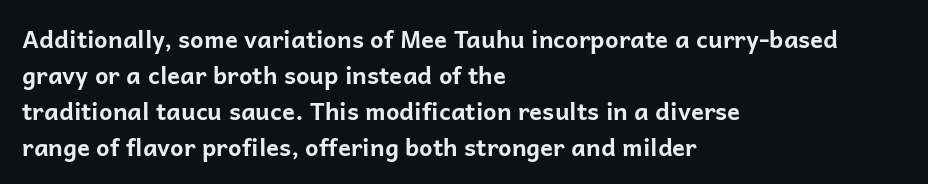
Q: Is the text bold? A: Yes.
Q: Is the text italic (slanted)? A: No, it is upright.
Q: Is the text underlined? A: No.
Q: How is the paragraph aligned? A: Left-aligned.
Q: Is the spacing between letters normal or unusually wide? A: Normal.
Q: Is the spacing between lines tight, normal or loose? A: Normal.
